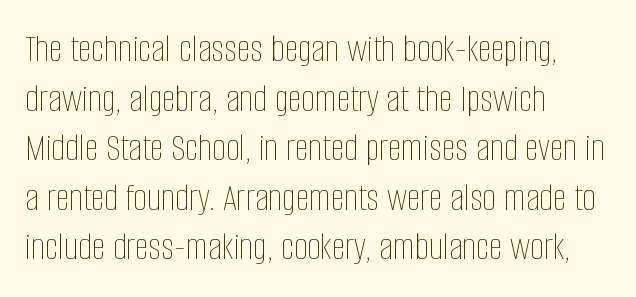
Q: Is the text bold? A: No.
Q: Is the text italic (slanted)? A: No, it is upright.
Q: Is the text underlined? A: No.
Q: How is the paragraph aligned? A: Left-aligned.
Q: Is the spacing between letters normal or unusually wide? A: Normal.
Q: Is the spacing between lines tight, normal or loose? A: Normal.
Q: Width (condensed, normal, or wide)? A: Condensed.
Q: Stroke contrast? A: Low.
Q: x-height? A: Large.
Q: Monospaced? A: No.
